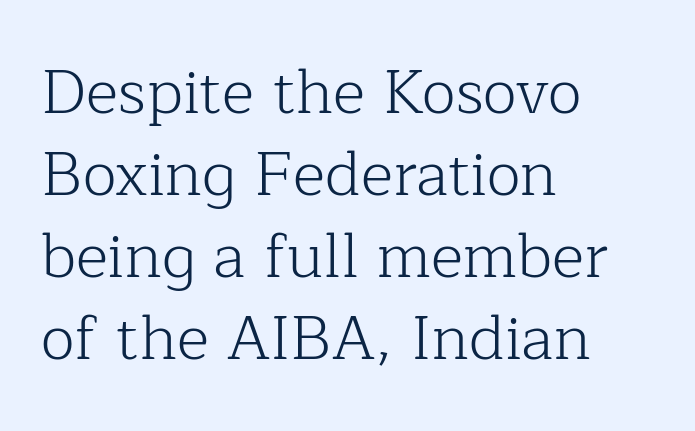
Q: Is the text bold? A: No.
Q: Is the text italic (slanted)? A: No, it is upright.
Q: Is the typeface a serif or a sans-serif typeface? A: Serif.
Q: Is the text underlined? A: No.
Q: How is the paragraph aligned? A: Left-aligned.
Q: Is the spacing between letters normal or unusually wide? A: Normal.
Q: Is the spacing between lines tight, normal or loose? A: Normal.
Q: Width (condensed, normal, or wide)? A: Normal.
Q: Stroke contrast? A: Low.
Q: x-height? A: Medium.
Q: Monospaced? A: No.
